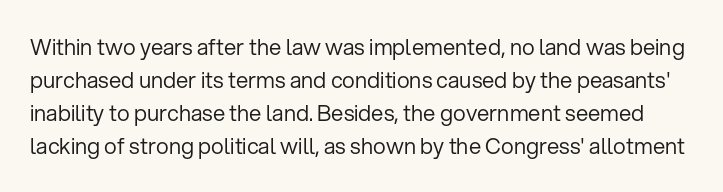
Students, note that the glyphs here touch the page at normal intervals. Descender tails drop into unmarked territory. If you drew a line through each stem, it would be perfectly vertical. These glyphs show unthickened strokes, regular width or finer.
